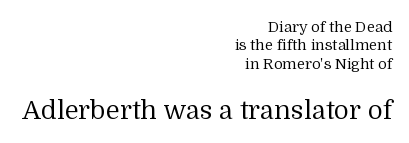
{"italic": "no", "bold": "no", "underline": "no", "align": "right", "line_spacing_ratio": 1.23, "letter_spacing": "normal", "letter_spacing_em": 0.0, "larger_block": "second", "size_ratio": 1.73, "glyph_px": 26}
